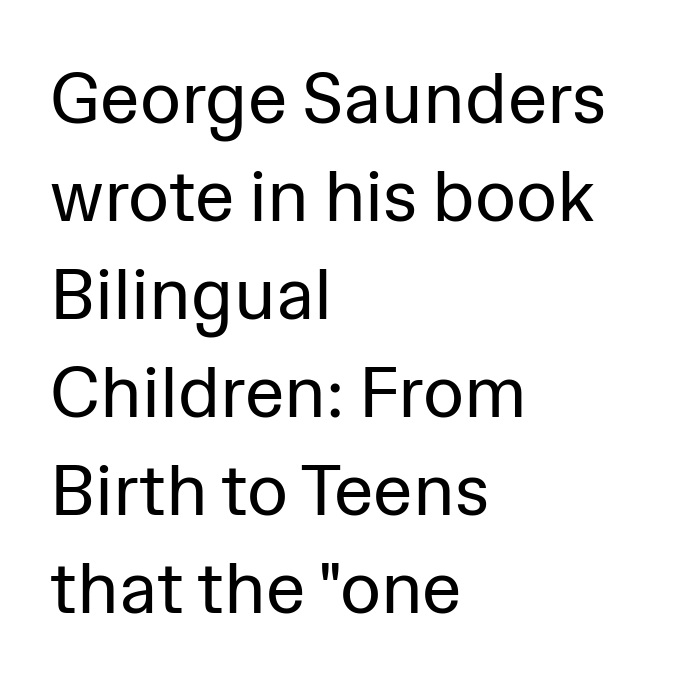
The words here are not underlined. Baseline-to-baseline distance is the conventional proportion of letter height. Posture: upright roman. Each line starts at the same left margin while the right side varies.
